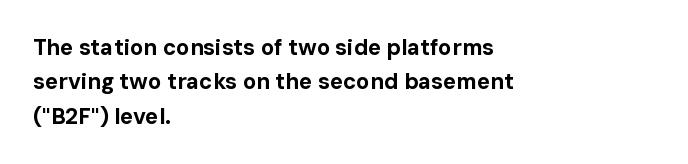
Q: Is the text bold? A: Yes.
Q: Is the text italic (slanted)? A: No, it is upright.
Q: Is the text underlined? A: No.
Q: How is the paragraph aligned? A: Left-aligned.
Q: Is the spacing between letters normal or unusually wide? A: Normal.
Q: Is the spacing between lines tight, normal or loose? A: Normal.
